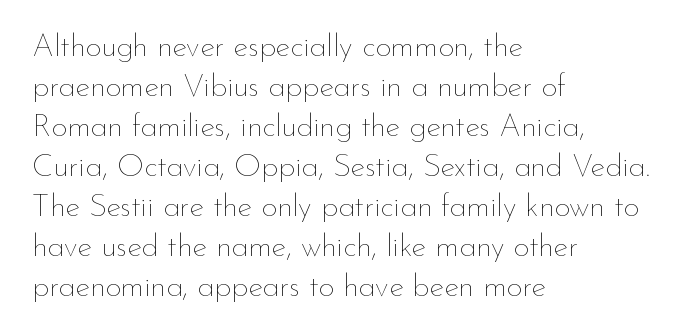
The horizontal fit of the characters is conventional and even. In CSS terms this would be text-align: left. Spacing verdict: proportional, widths tailored to each character. Successive baselines arrive at the customary interval.
